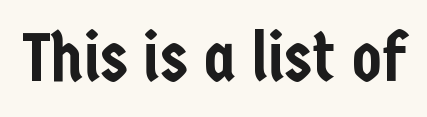
{"serif": "no", "italic": "no", "width": "condensed", "stroke_contrast": "low", "x_height": "medium", "monospaced": "no", "underline": "no", "letter_spacing": "normal", "letter_spacing_em": 0.0, "glyph_px": 68}
